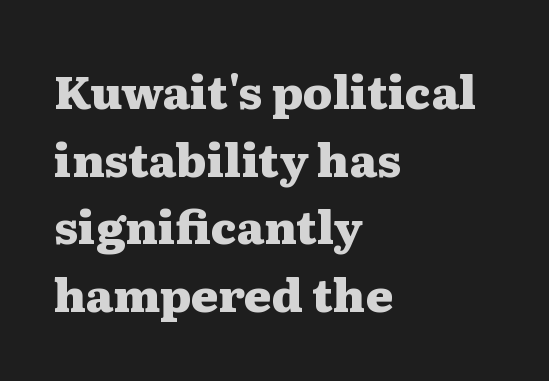
I'd call this a serif setting — the letters wear small feet. Default kerning and tracking; the words read as compact shapes. Evenly set lines give the paragraph a standard silhouette. These words are printed bold, with thick strokes throughout.
